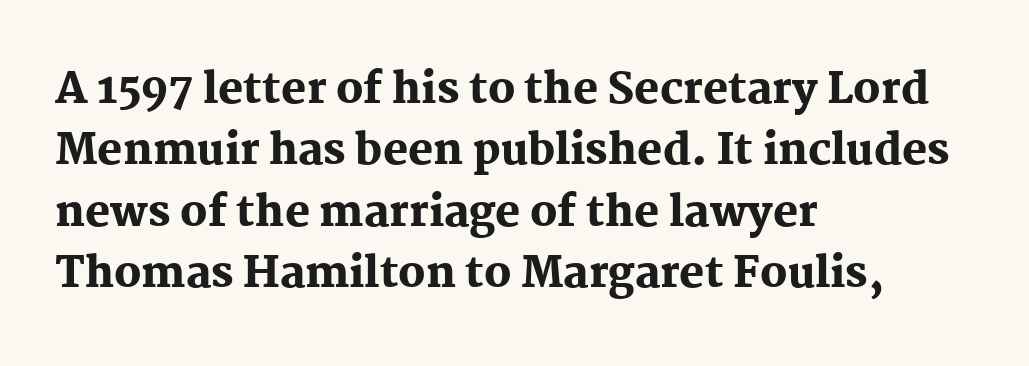
Q: Is the text bold? A: Yes.
Q: Is the text italic (slanted)? A: No, it is upright.
Q: Is the typeface a serif or a sans-serif typeface? A: Serif.
Q: Is the text underlined? A: No.
Q: How is the paragraph aligned? A: Left-aligned.
Q: Is the spacing between letters normal or unusually wide? A: Normal.
Q: Is the spacing between lines tight, normal or loose? A: Normal.
Q: Width (condensed, normal, or wide)? A: Normal.
Q: Stroke contrast? A: Medium.
Q: x-height? A: Medium.
Q: Monospaced? A: No.
